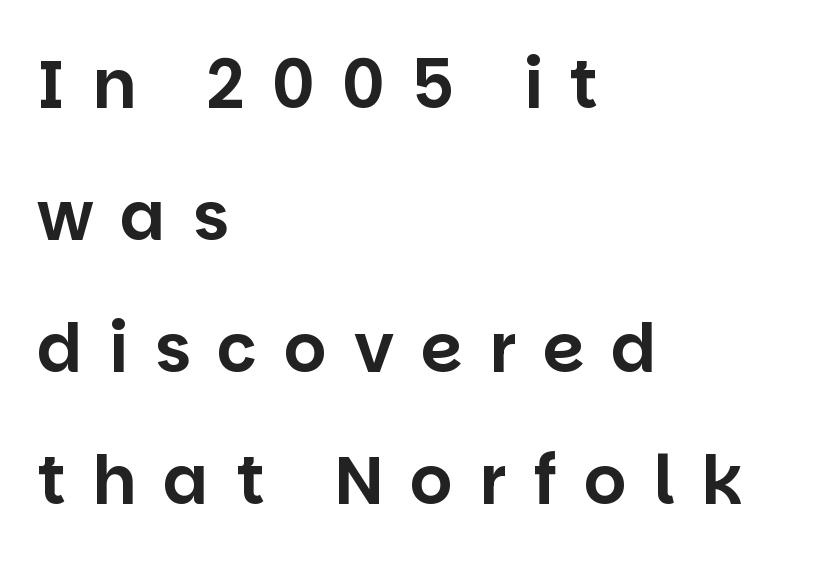
Q: Is the text italic (slanted)? A: No, it is upright.
Q: Is the typeface a serif or a sans-serif typeface? A: Sans-serif.
Q: Is the text underlined? A: No.
Q: How is the paragraph aligned? A: Left-aligned.
Q: Is the spacing between letters normal or unusually wide? A: Unusually wide.
Q: Is the spacing between lines tight, normal or loose? A: Loose.
Q: Width (condensed, normal, or wide)? A: Normal.
Q: Stroke contrast? A: Low.
Q: x-height? A: Large.
Q: Monospaced? A: No.
